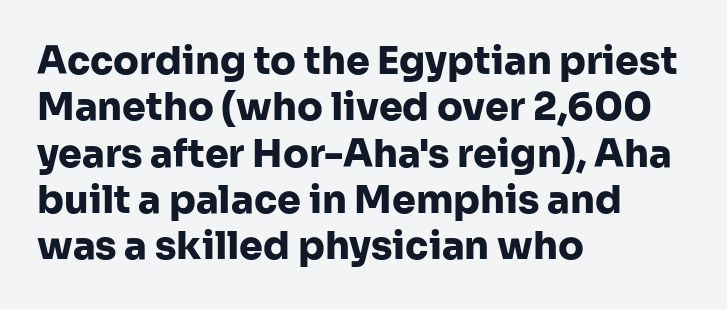
The passage is arranged the way most books set body copy — flush left. Looks like regular typesetting: each glyph gets only the width it needs. You could call the tracking neutral — neither tight nor loose. The words here are not underlined.
